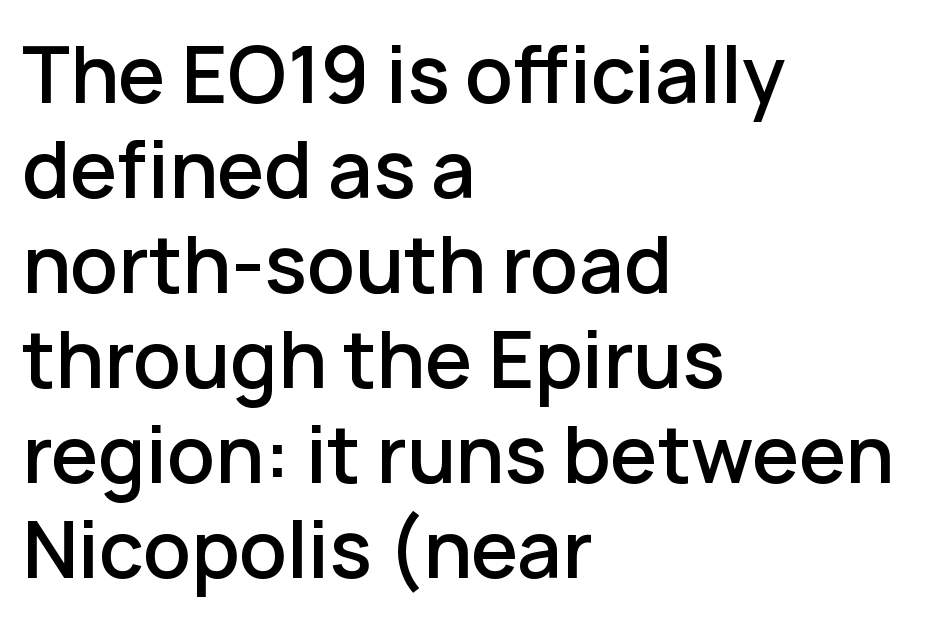
The rendering uses natural spacing where letterforms have individual widths. The lines sit at an ordinary, default distance from one another. The letters sit at their default tracking, neither squeezed nor spread. Which margin do the lines hug? The left one — the right edge is uneven.
